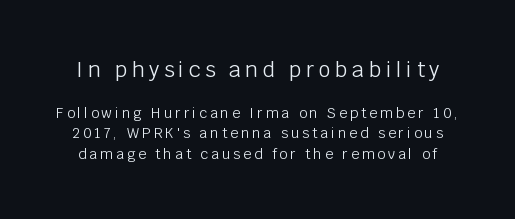
Underline: absent. Students, note that the glyphs here are deliberately spaced far apart. Posture: vertical. Quick note: interline space is typical. The cut favours lightness, reaching ordinary text weight at its darkest. Size hierarchy here favors the leading block over the trailing one.
